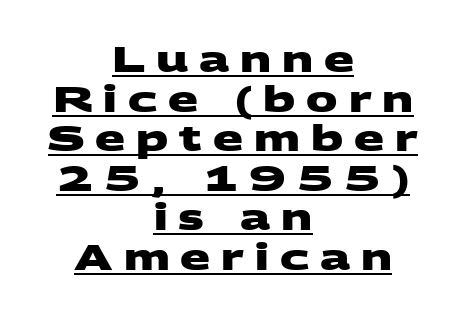
The image shows 35 px heavy, wide sans-serif type; set centered, tight line spacing (1.13x), unusually wide letter spacing (+0.31 em), underlined; medium stroke contrast and a large x-height.
